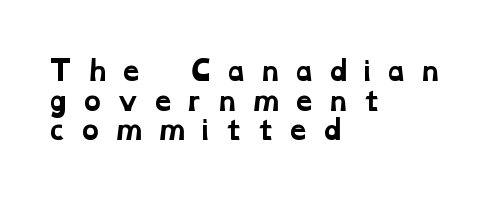
Q: Is the text bold? A: Yes.
Q: Is the text underlined? A: No.
Q: How is the paragraph aligned? A: Left-aligned.
Q: Is the spacing between letters normal or unusually wide? A: Unusually wide.
Q: Is the spacing between lines tight, normal or loose? A: Tight.
